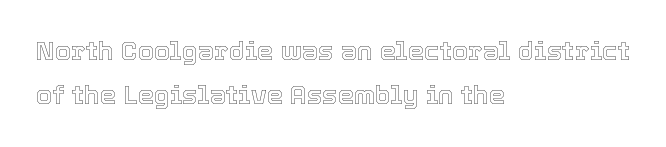
The image shows 26 px text type, upright; set left-aligned, line spacing 1.71x, normal letter spacing, not underlined.
